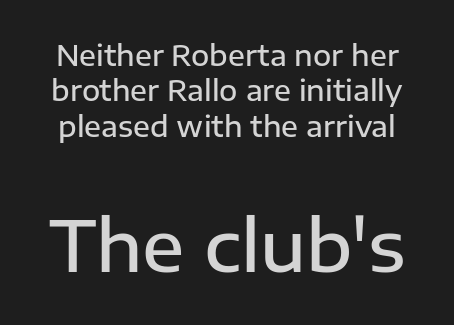
Q: Is the text bold? A: Semi-bold.
Q: Is the text italic (slanted)? A: No, it is upright.
Q: Is the typeface a serif or a sans-serif typeface? A: Sans-serif.
Q: Is the text underlined? A: No.
Q: Is the spacing between letters normal or unusually wide? A: Normal.
Q: Is the spacing between lines tight, normal or loose? A: Normal.
Q: Which block of text is set in a larger size, the first (top) or the second (bottom)? A: The second (bottom) one.
Q: Width (condensed, normal, or wide)? A: Normal.
Q: Stroke contrast? A: Low.
Q: x-height? A: Medium.
Q: Monospaced? A: No.
